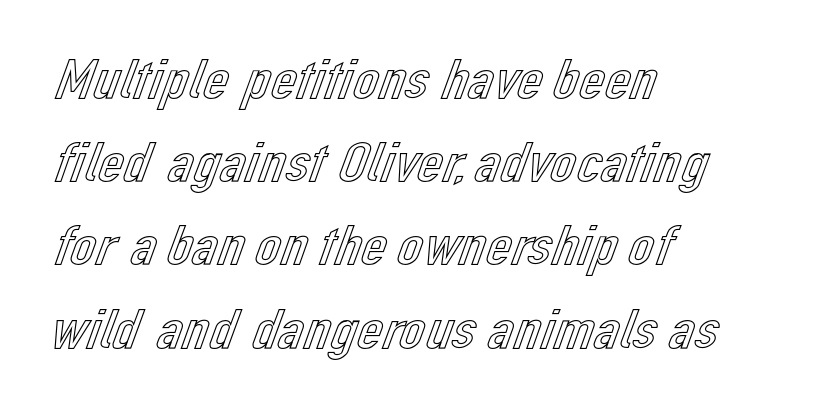
Words appear dense and cohesive because spacing is normal. One-word summary of the alignment: left. The letters advance in unequal steps, a hallmark of proportional type.
